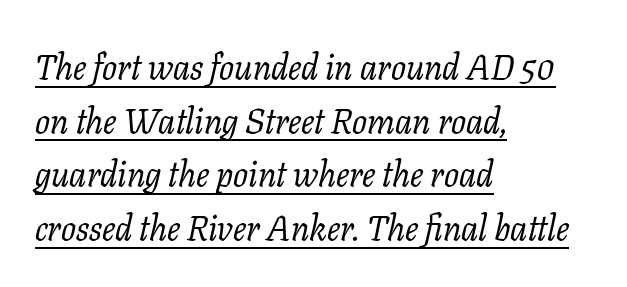
The image shows 35 px regular-weight serif type, italic (leaning right); set left-aligned, normal line spacing (1.53x), normal letter spacing, underlined; low stroke contrast and a medium x-height.
